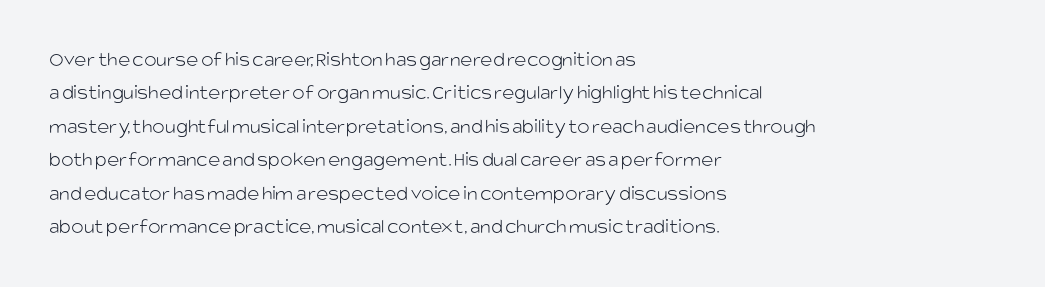
The image shows 21 px text type, upright; set left-aligned, normal line spacing (1.59x), normal letter spacing, not underlined.
